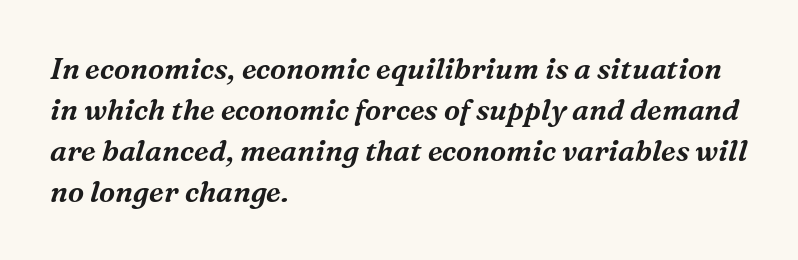
{"serif": "yes", "italic": "yes", "lean": "right", "slant_degrees": 16, "width": "normal", "stroke_contrast": "medium", "x_height": "medium", "monospaced": "no", "underline": "no", "align": "left", "line_spacing": "normal", "line_spacing_ratio": 1.41, "letter_spacing": "normal", "letter_spacing_em": 0.0, "glyph_px": 29}
